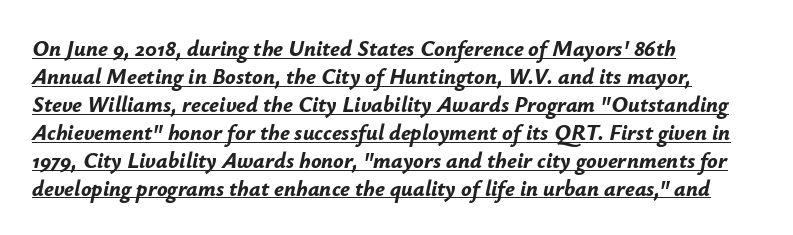
Q: Is the text bold? A: Yes.
Q: Is the text italic (slanted)? A: Yes, it leans right by about 12 degrees.
Q: Is the text underlined? A: Yes.
Q: How is the paragraph aligned? A: Left-aligned.
Q: Is the spacing between letters normal or unusually wide? A: Normal.
Q: Is the spacing between lines tight, normal or loose? A: Normal.
